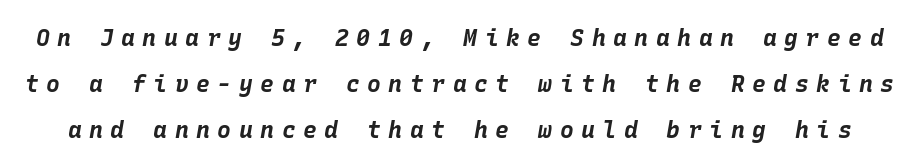
Regarding leading, the lines here are spaced well apart. Look at the tracking — it's clearly loosened, letters drifting apart. Notice how thick the strokes are: this is what a full bold looks like. Glance below the letters and you will spot only blank space. The font's italic variant was chosen for this text.
